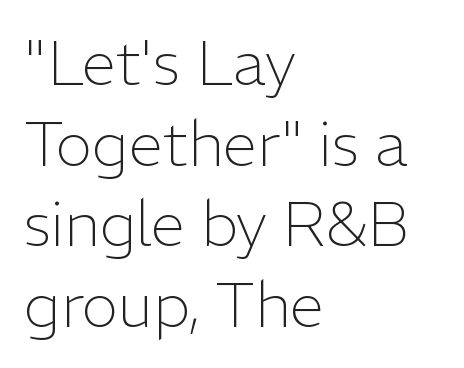
The image shows 62 px light sans-serif type, upright; set left-aligned, normal line spacing (1.3x), normal letter spacing, not underlined; low stroke contrast and a medium x-height.
